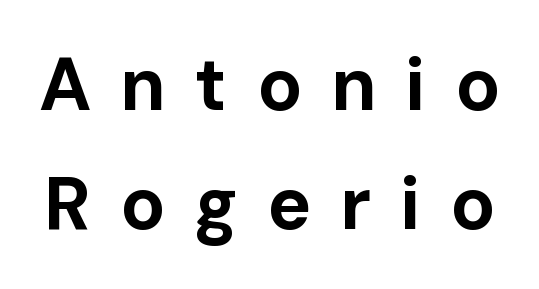
{"serif": "no", "italic": "no", "bold": "yes", "weight": "bold", "width": "normal", "stroke_contrast": "low", "x_height": "medium", "monospaced": "no", "underline": "no", "line_spacing": "normal", "line_spacing_ratio": 1.61, "letter_spacing": "wide", "letter_spacing_em": 0.39, "glyph_px": 74}
